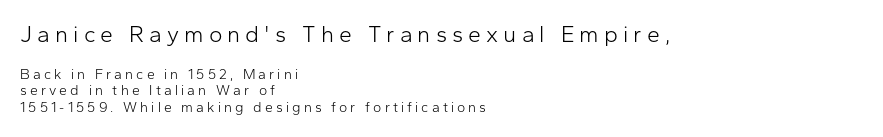
The letterforms stand isolated, each surrounded by extra space. These two chunks differ in scale, with the top chunk taking the larger measure. This rendering uses left alignment, leaving the right contour irregular. Check the space under the baseline: it is left empty. Ink coverage per letter is moderate at most.
